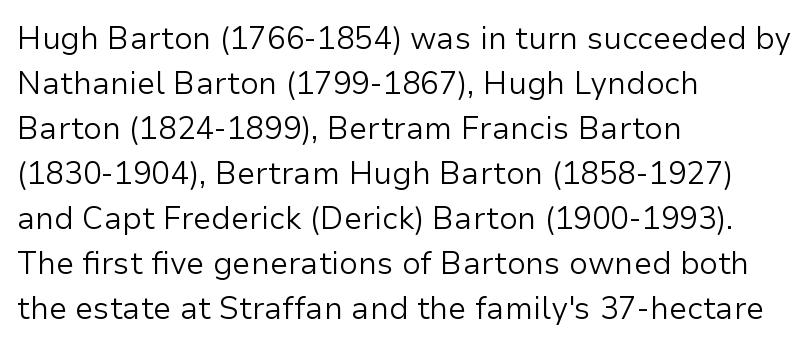
The image shows 31 px light sans-serif type, upright; set left-aligned, normal line spacing (1.45x), normal letter spacing, not underlined; low stroke contrast and a medium x-height.
